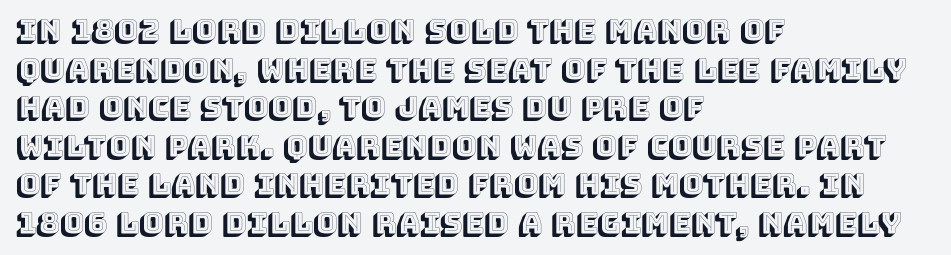
Q: Is the text italic (slanted)? A: No, it is upright.
Q: Is the text underlined? A: No.
Q: How is the paragraph aligned? A: Left-aligned.
Q: Is the spacing between letters normal or unusually wide? A: Normal.
Q: Is the spacing between lines tight, normal or loose? A: Normal.
Q: Width (condensed, normal, or wide)? A: Normal.
Q: x-height? A: Large.
Q: Monospaced? A: No.
